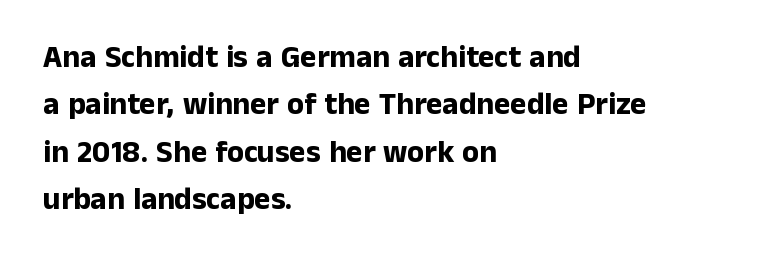
{"serif": "no", "italic": "no", "bold": "yes", "weight": "bold", "width": "normal", "stroke_contrast": "low", "x_height": "medium", "monospaced": "no", "underline": "no", "align": "left", "line_spacing": "normal", "line_spacing_ratio": 1.53, "letter_spacing": "normal", "letter_spacing_em": 0.0, "glyph_px": 31}
